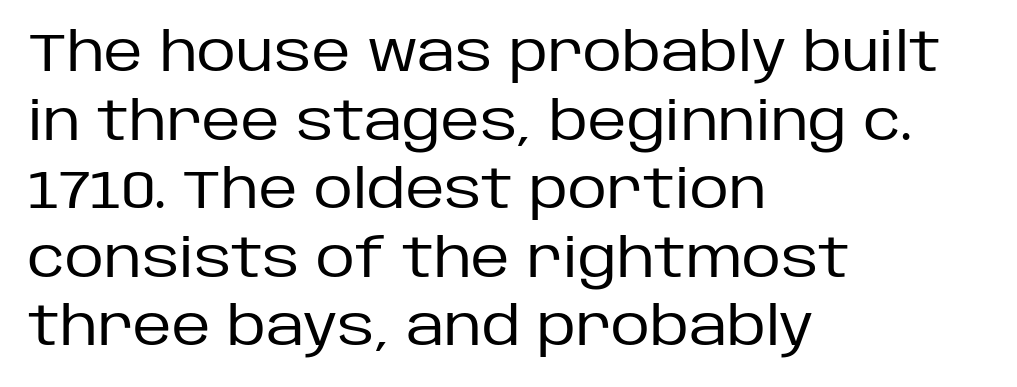
Does extra space separate the letters? No, they use regular spacing. Think of a printed novel: that variable character pitch is what you see here. The gap between lines stays unmarked. This is roman type, the default non-slanted kind.
